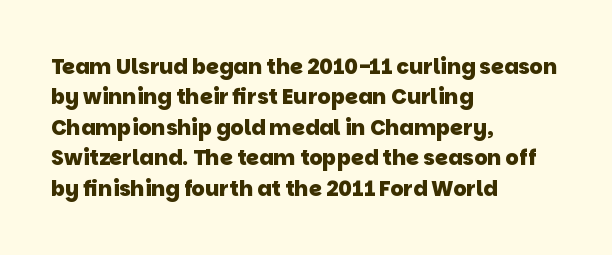
Q: Is the text bold? A: Yes.
Q: Is the text underlined? A: No.
Q: How is the paragraph aligned? A: Left-aligned.
Q: Is the spacing between letters normal or unusually wide? A: Normal.
Q: Is the spacing between lines tight, normal or loose? A: Normal.
